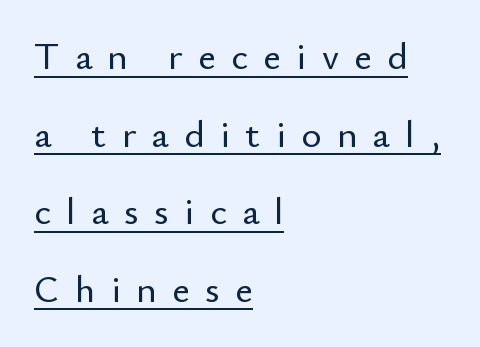
Q: Is the text italic (slanted)? A: No, it is upright.
Q: Is the typeface a serif or a sans-serif typeface? A: Sans-serif.
Q: Is the text underlined? A: Yes.
Q: How is the paragraph aligned? A: Left-aligned.
Q: Is the spacing between letters normal or unusually wide? A: Unusually wide.
Q: Is the spacing between lines tight, normal or loose? A: Loose.
Q: Width (condensed, normal, or wide)? A: Normal.
Q: Stroke contrast? A: Low.
Q: x-height? A: Small.
Q: Monospaced? A: No.
